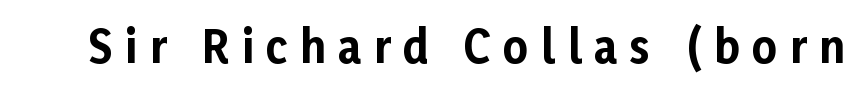
The image shows 44 px bold sans-serif type, upright; set unusually wide letter spacing (+0.28 em), not underlined; low stroke contrast and a medium x-height.
